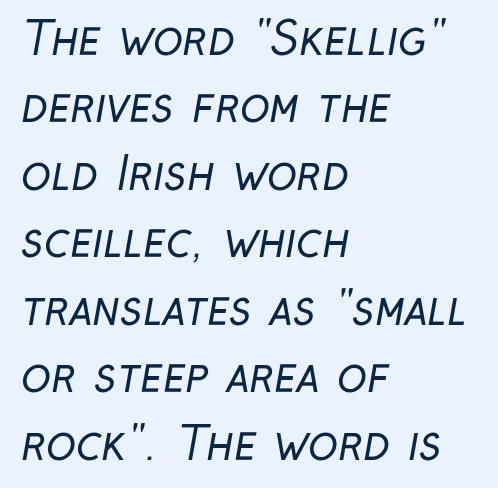
{"serif": "no", "bold": "no", "weight": "regular", "width": "condensed", "stroke_contrast": "low", "x_height": "medium", "monospaced": "no", "underline": "no", "align": "left", "line_spacing": "normal", "line_spacing_ratio": 1.5, "letter_spacing": "normal", "letter_spacing_em": 0.0, "glyph_px": 45}
